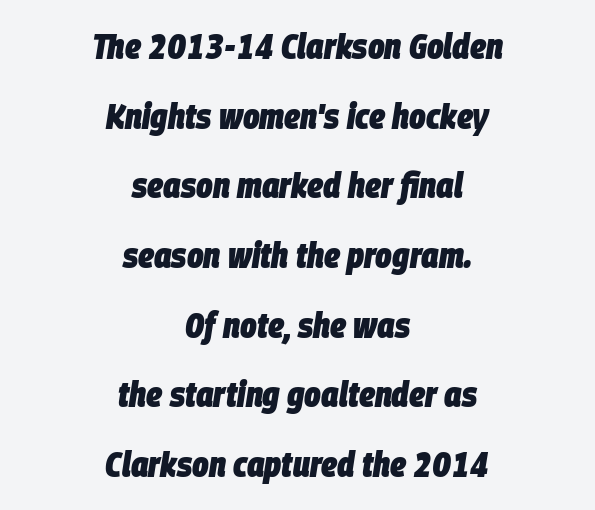
Q: Is the text bold? A: Yes.
Q: Is the text italic (slanted)? A: Yes, it leans right by about 9 degrees.
Q: Is the text underlined? A: No.
Q: How is the paragraph aligned? A: Centered.
Q: Is the spacing between letters normal or unusually wide? A: Normal.
Q: Is the spacing between lines tight, normal or loose? A: Loose.
Q: Width (condensed, normal, or wide)? A: Condensed.
Q: Stroke contrast? A: Low.
Q: x-height? A: Large.
Q: Monospaced? A: No.
